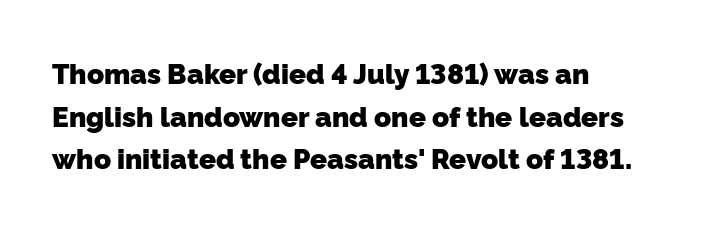
Has an underline been added? It has not. Stroke terminals: plain, sans-serif. Notice how the passage keeps a crisp vertical edge on the left only. Is this a fixed-width face? No — the glyphs have proportional, varying widths.
